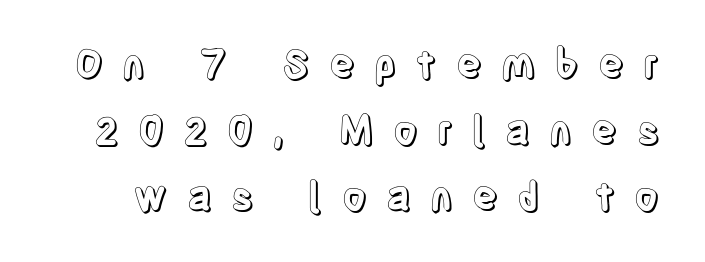
How are the letters spaced? Widely, with obvious added tracking. This is roman type, the default non-slanted kind. This rendering features lettering with no underline. Varying glyph widths throughout — classic text-font behaviour. The line-height multiplier appears to be the usual default.
